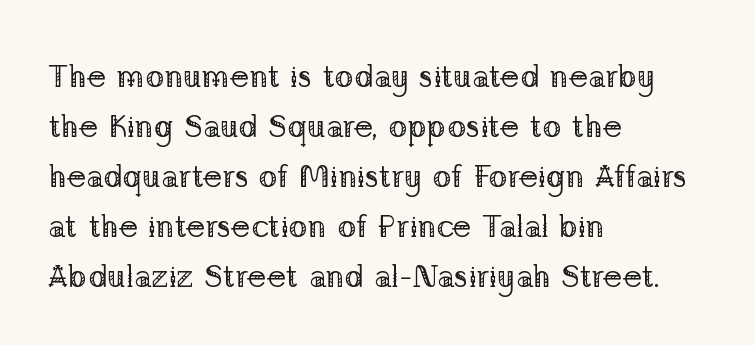
A typesetter would mark this as roman, not italic. Successive baselines arrive at the customary interval. A typesetter would call this proportional, since set widths differ per character. Observe the ordinary spacing: letters are neighbours, not strangers. Little horizontal feet cap the strokes, marking this as serif type. Bare-footed words on every line.
